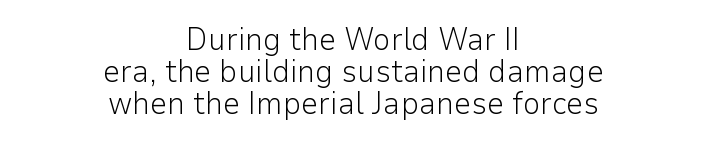
Is this a heavy cut? Hardly; it is regular or lighter. In terms of letterform style, serifs are entirely absent. The rendering uses natural spacing where letterforms have individual widths. Horizontal bands of white between lines are thin slivers.
